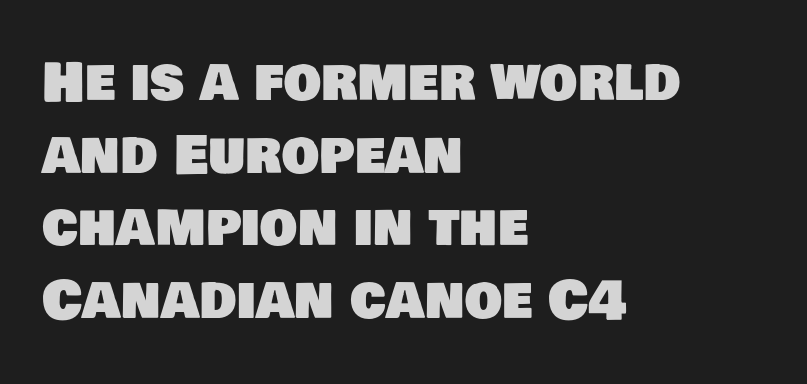
{"serif": "no", "width": "normal", "stroke_contrast": "low", "x_height": "large", "monospaced": "no", "underline": "no", "align": "left", "line_spacing": "normal", "line_spacing_ratio": 1.37, "letter_spacing": "normal", "letter_spacing_em": 0.0, "glyph_px": 53}
